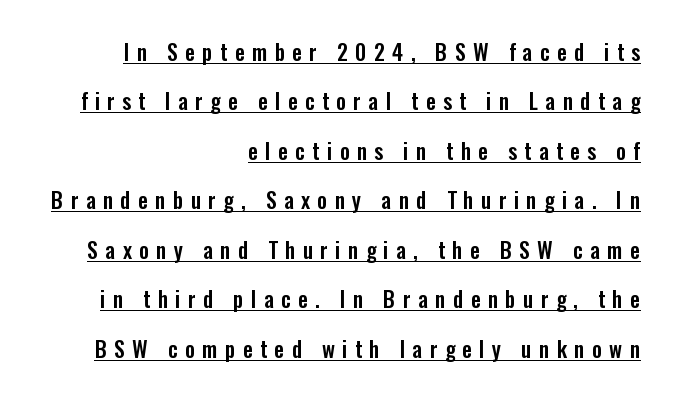
What decoration does the sample have? An underline. The passage shown stacks its lines with a broad gap. If you drew a line through each stem, it would be perfectly vertical. Short note: letters widely spaced.
